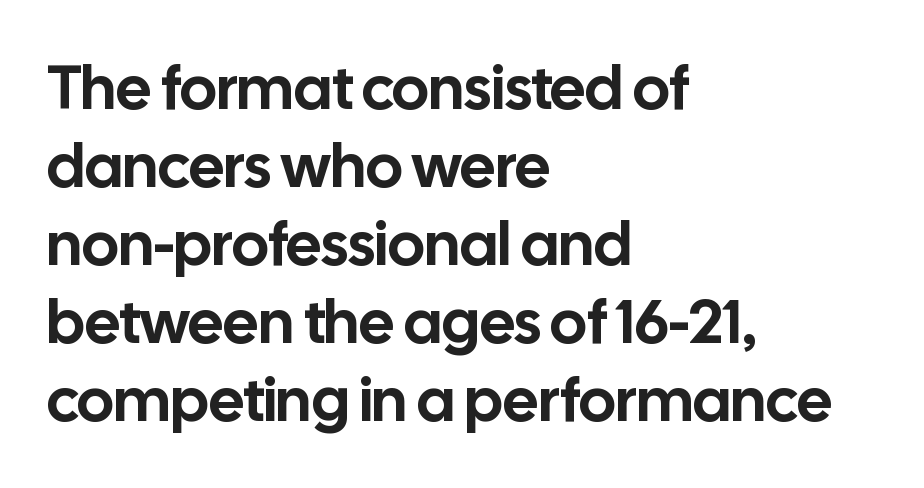
The image shows 62 px sans-serif type, upright; set left-aligned, normal line spacing (1.26x), normal letter spacing, not underlined; low stroke contrast and a medium x-height.
